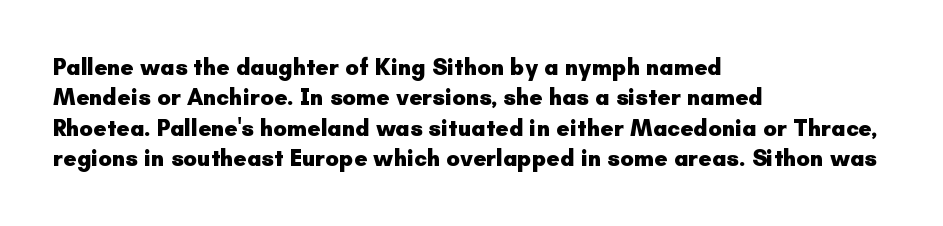
Each word holds together tightly as a unit, with standard inter-letter gaps. Typeset ragged right — the left edge is the straight one. Has an underline been added? It has not. The passage shown stacks its lines at a standard gap. A typesetter would mark this as roman, not italic. The passage shown is emphatically bold.
